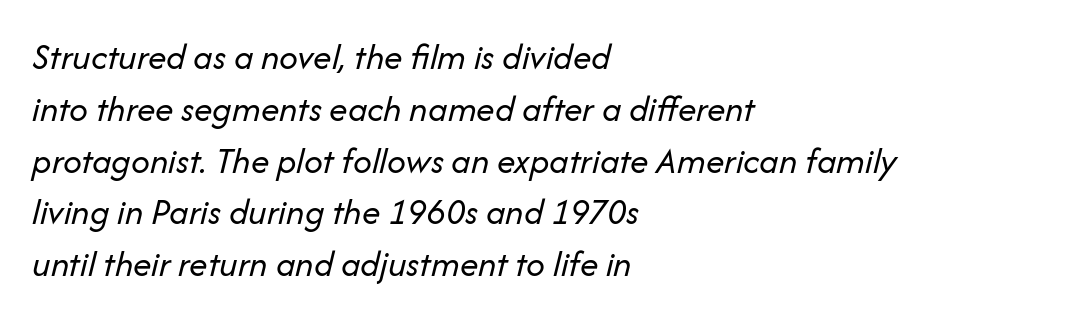
Q: Is the text bold? A: No.
Q: Is the text italic (slanted)? A: Yes, it leans right by about 14 degrees.
Q: Is the text underlined? A: No.
Q: How is the paragraph aligned? A: Left-aligned.
Q: Is the spacing between letters normal or unusually wide? A: Normal.
Q: Is the spacing between lines tight, normal or loose? A: Normal.
Q: Width (condensed, normal, or wide)? A: Normal.
Q: Stroke contrast? A: Low.
Q: x-height? A: Medium.
Q: Monospaced? A: No.
